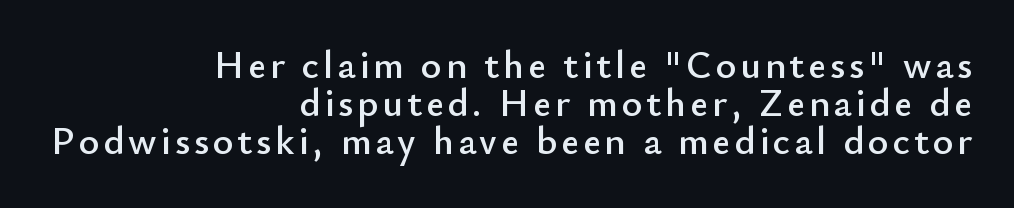
Character widths vary here, with narrow letters taking less room than wide ones. Bare-footed words on every line. These lines were composed using upright roman letters. Typeset ragged left — the right edge is the straight one. Letterform terminals end flat and unadorned throughout the passage. Leading is clearly below the norm, producing a dense column.
